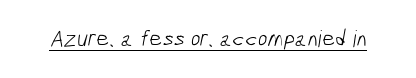
Compared with a typical body face, this is equally light or lighter still. The passage shown has conventional tracking throughout. The string is rendered with underlining switched on.
